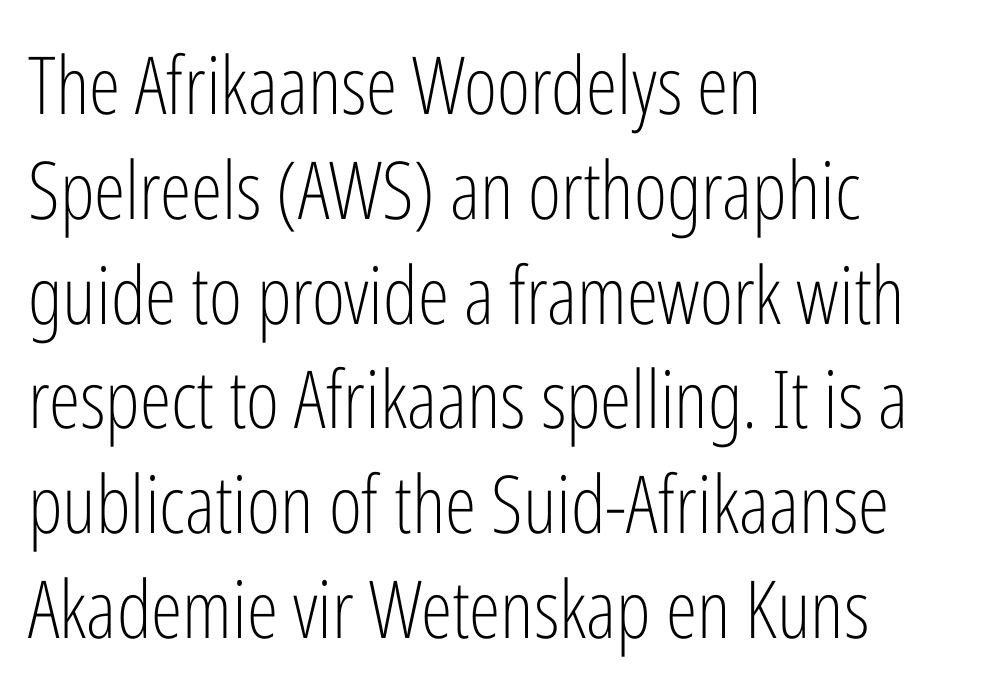
The image shows 80 px light, condensed sans-serif type, upright; set left-aligned, normal line spacing (1.31x), normal letter spacing, not underlined; low stroke contrast and a medium x-height.
